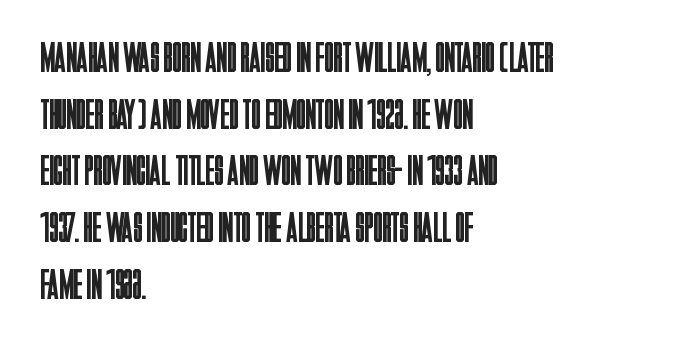
The image shows 42 px regular-weight, condensed sans-serif type, upright; set left-aligned, normal line spacing (1.35x), normal letter spacing, not underlined; low stroke contrast and a large x-height.
